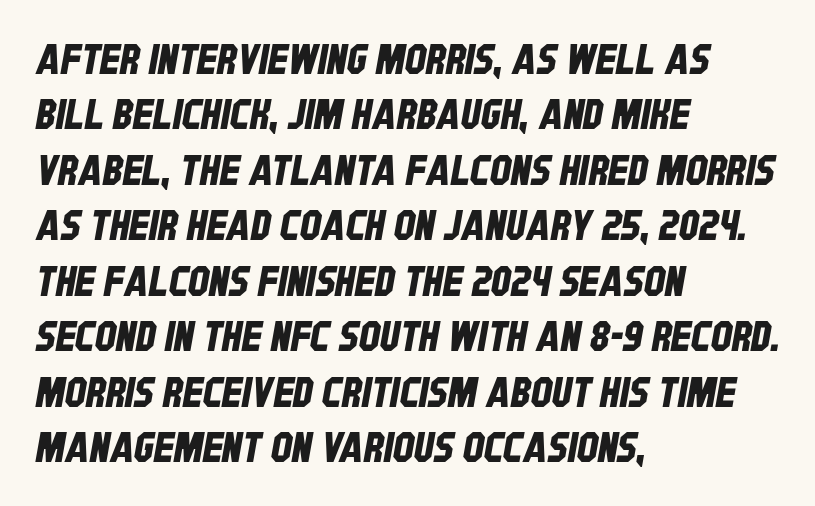
{"serif": "no", "width": "condensed", "stroke_contrast": "low", "x_height": "large", "monospaced": "no", "underline": "no", "align": "left", "line_spacing": "normal", "line_spacing_ratio": 1.32, "letter_spacing": "normal", "letter_spacing_em": 0.0, "glyph_px": 42}
